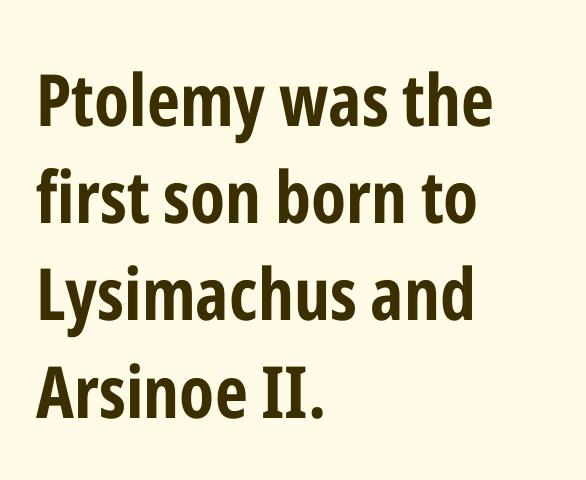
{"serif": "no", "italic": "no", "bold": "yes", "weight": "bold", "width": "condensed", "stroke_contrast": "low", "x_height": "medium", "monospaced": "no", "underline": "no", "align": "left", "line_spacing": "normal", "line_spacing_ratio": 1.35, "letter_spacing": "normal", "letter_spacing_em": 0.0, "glyph_px": 72}
